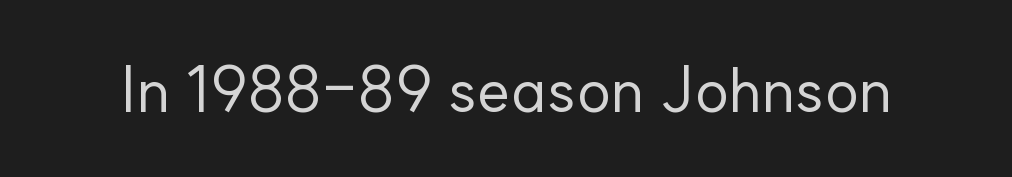
The image shows 64 px regular-weight sans-serif type, upright; set normal letter spacing, not underlined; low stroke contrast and a small x-height.
